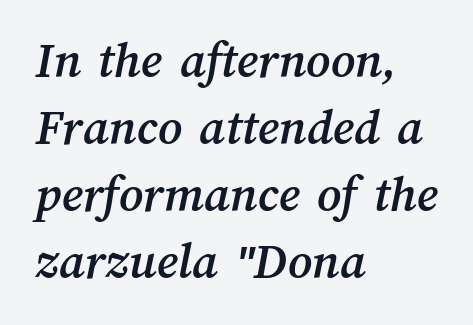
Q: Is the text underlined? A: No.
Q: How is the paragraph aligned? A: Left-aligned.
Q: Is the spacing between letters normal or unusually wide? A: Normal.
Q: Is the spacing between lines tight, normal or loose? A: Normal.
Q: Width (condensed, normal, or wide)? A: Normal.
Q: Stroke contrast? A: Medium.
Q: x-height? A: Medium.
Q: Monospaced? A: No.
